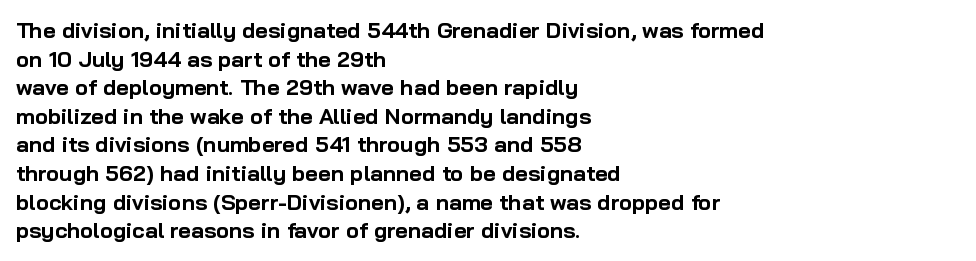
The image shows 22 px bold type, upright; set left-aligned, normal line spacing (1.3x), normal letter spacing, not underlined.
